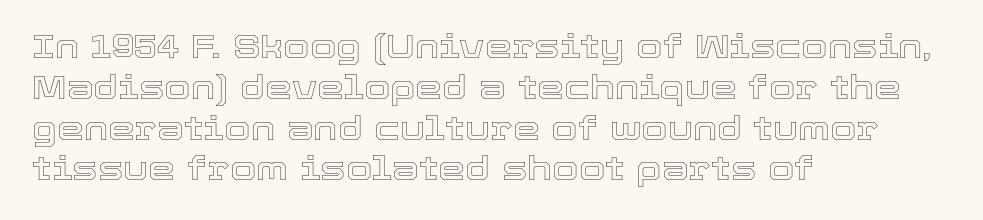
Looks like regular typesetting: each glyph gets only the width it needs. Posture: straight, roman, zero tilt. Rule under the text: the space is simply empty. A student would call this left alignment; a typographer would say flush left, rag right. The rendering keeps characters at their native spacing.
